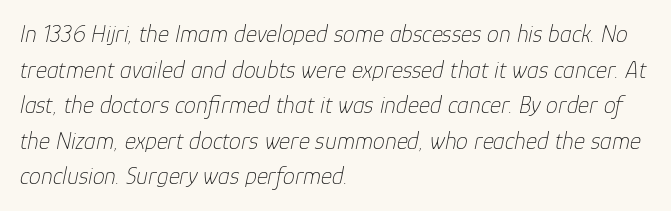
Letters rest on an invisible, unmarked baseline. Quick note: interline space is typical. Posture: slanted. The passage is arranged the way most books set body copy — flush left. Is the stroke heavy? The answer is a plain regular-or-lighter.
